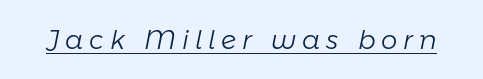
Q: Is the text bold? A: No.
Q: Is the text italic (slanted)? A: Yes, it leans right by about 11 degrees.
Q: Is the text underlined? A: Yes.
Q: Is the spacing between letters normal or unusually wide? A: Unusually wide.
